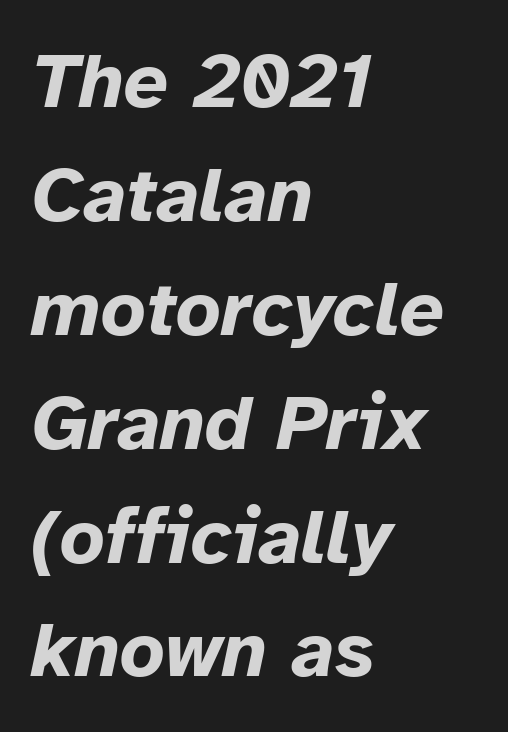
Strong, thick strokes mark this as bold type. Clear beneath every line of the passage. These lines are set flush left with a ragged right edge. The passage shown is typed in a proportional face where columns would drift. Does the leading feel generous? No, just average.
